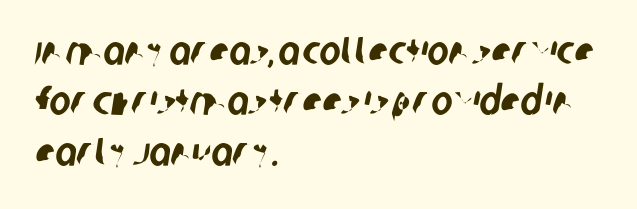
{"serif": "no", "width": "condensed", "stroke_contrast": "low", "x_height": "large", "monospaced": "no", "underline": "no", "align": "left", "line_spacing": "normal", "line_spacing_ratio": 1.26, "letter_spacing": "normal", "letter_spacing_em": 0.0, "glyph_px": 40}
